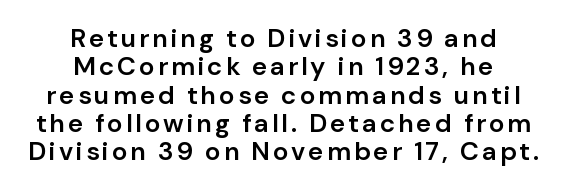
Q: Is the text bold? A: Semi-bold.
Q: Is the text italic (slanted)? A: No, it is upright.
Q: Is the text underlined? A: No.
Q: How is the paragraph aligned? A: Centered.
Q: Is the spacing between lines tight, normal or loose? A: Tight.
